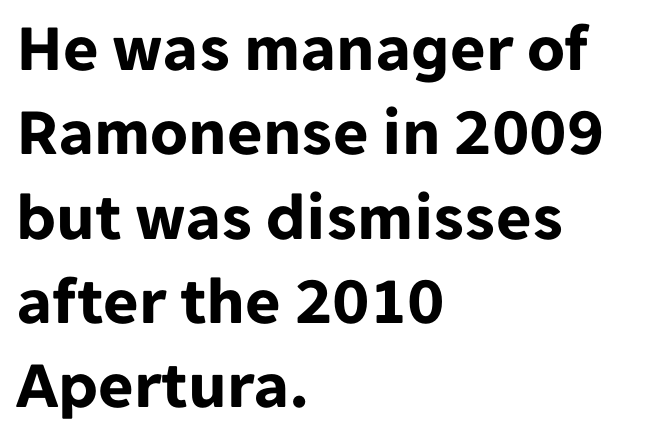
Honestly, there is no underline to notice here at all. Letterform terminals end flat and unadorned throughout the passage. Compared with typical body copy, the letter spacing here is the same. Ordinary non-slanted type is in use. Set as a true bold cut, around the 700 mark.
